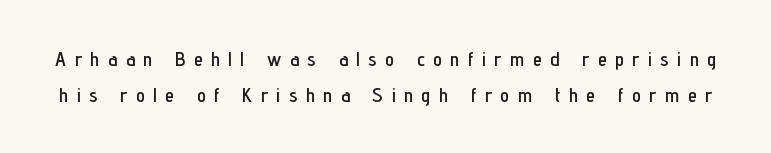
Glance below the letters and you will spot only blank space. The letterforms stand isolated, each surrounded by extra space. No italicization has been applied; the sample stays upright.
